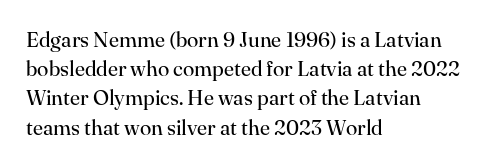
Tracking here is standard; glyphs follow each other at the usual distance. Heft: none added — not bold. These lines are set flush left with a ragged right edge. The letters stand straight up with perfectly vertical stems. Has an underline been added? It has not.
